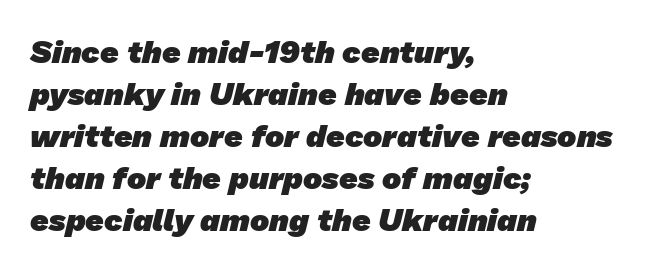
Underline: absent. Line spacing here is normal. A dark, heavy texture on the line: the type is bold. Nothing unusual about the tracking: characters are spaced as the font intends.
